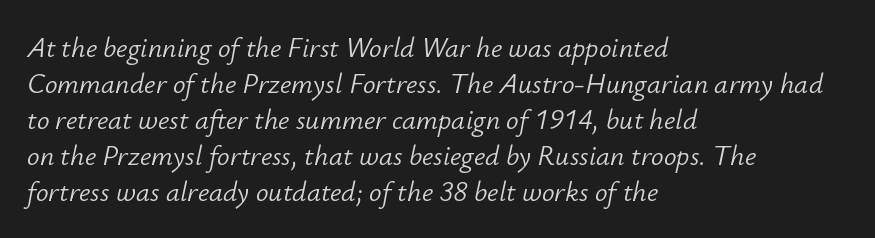
The image shows 28 px light type, italic (leaning right); set left-aligned, normal line spacing (1.29x), normal letter spacing, not underlined; low stroke contrast and a small x-height.
